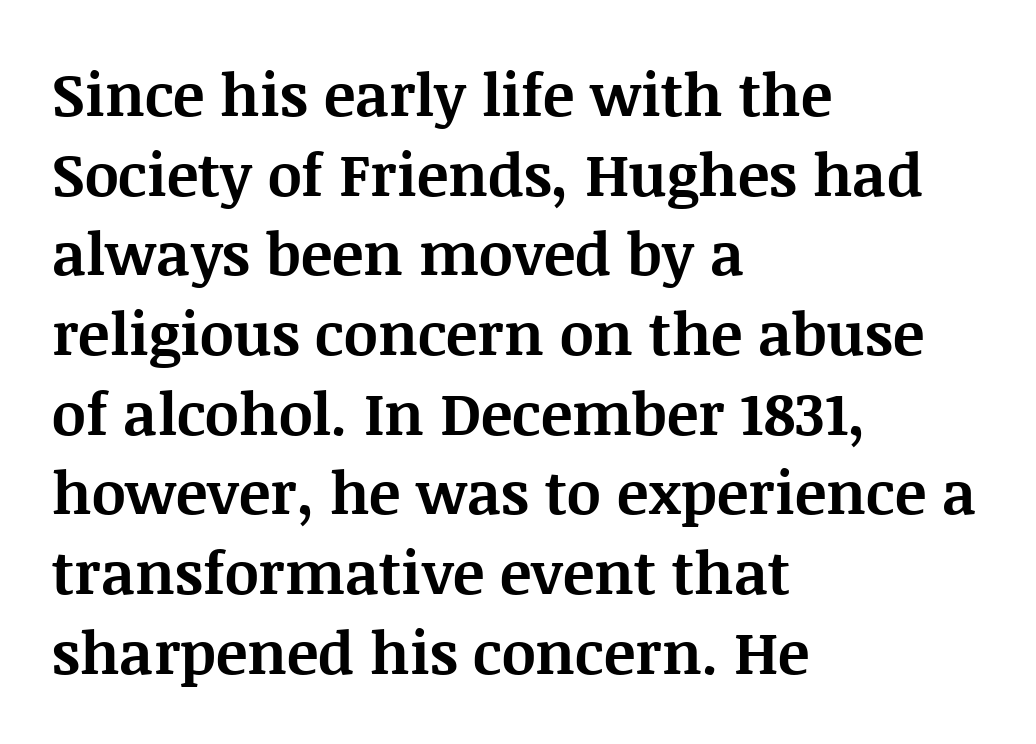
Q: Is the text bold? A: Yes.
Q: Is the text italic (slanted)? A: No, it is upright.
Q: Is the typeface a serif or a sans-serif typeface? A: Serif.
Q: Is the text underlined? A: No.
Q: How is the paragraph aligned? A: Left-aligned.
Q: Is the spacing between letters normal or unusually wide? A: Normal.
Q: Is the spacing between lines tight, normal or loose? A: Normal.
Q: Width (condensed, normal, or wide)? A: Normal.
Q: Stroke contrast? A: Medium.
Q: x-height? A: Large.
Q: Monospaced? A: No.
